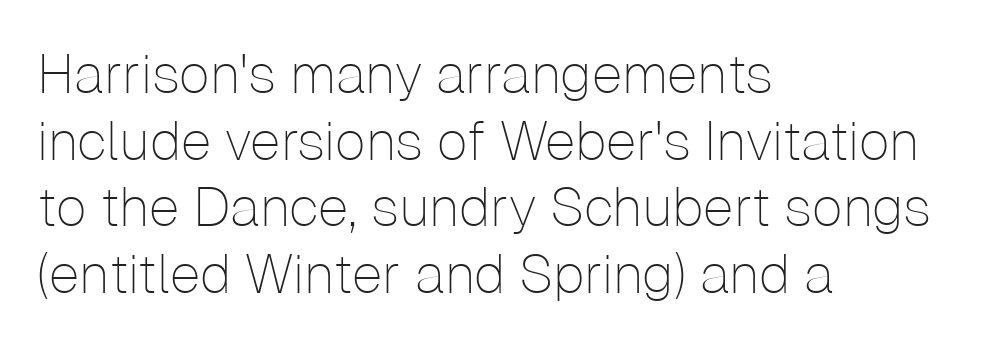
The rendering keeps characters at their native spacing. Ordinary non-slanted type is in use. Which margin do the lines hug? The left one — the right edge is uneven. On a weight scale, this lands at 450 or below. Is this a fixed-width face? No — the glyphs have proportional, varying widths.
